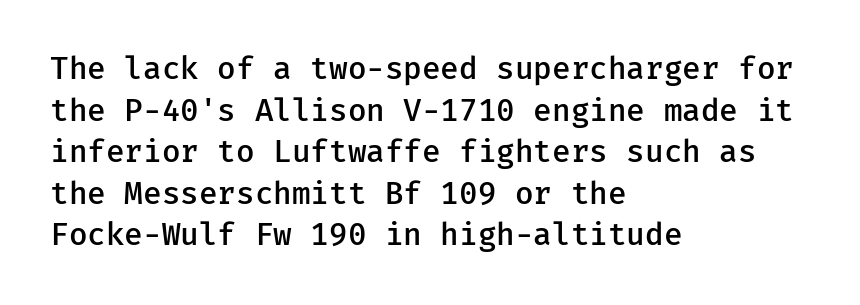
Font category for this specimen: sans-serif. The passage shown has conventional tracking throughout. Horizontal bands of white between lines are of average thickness. These words are printed semibold, heavier than regular yet not bold. The letters stand upright; this is a roman face.
